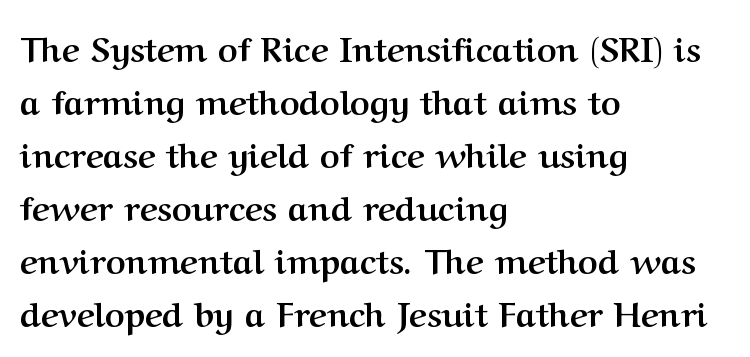
Q: Is the text bold? A: Yes.
Q: Is the text italic (slanted)? A: No, it is upright.
Q: Is the typeface a serif or a sans-serif typeface? A: Serif.
Q: Is the text underlined? A: No.
Q: How is the paragraph aligned? A: Left-aligned.
Q: Is the spacing between letters normal or unusually wide? A: Normal.
Q: Is the spacing between lines tight, normal or loose? A: Normal.
Q: Width (condensed, normal, or wide)? A: Normal.
Q: Stroke contrast? A: Medium.
Q: x-height? A: Medium.
Q: Monospaced? A: No.
